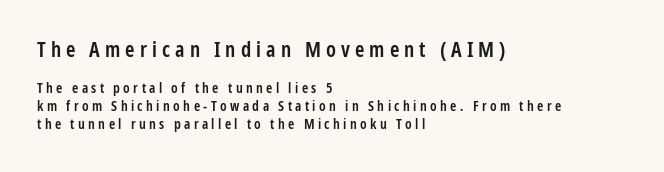
{"italic": "no", "bold": "semi", "underline": "no", "align": "left", "line_spacing": "normal", "line_spacing_ratio": 1.26, "letter_spacing": "wide", "letter_spacing_em": 0.24, "larger_block": "first", "size_ratio": 1.5, "glyph_px": 21}
